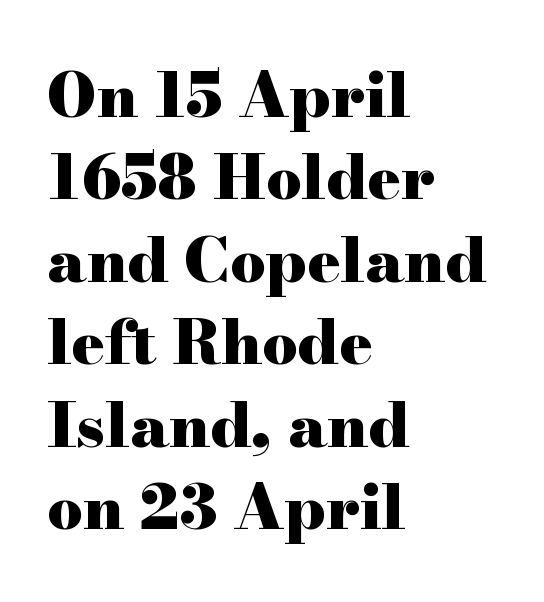
The letters stand upright; this is a roman face. Which margin do the lines hug? The left one — the right edge is uneven. Looks like regular typesetting: each glyph gets only the width it needs. The letters sit at their default tracking, neither squeezed nor spread.
